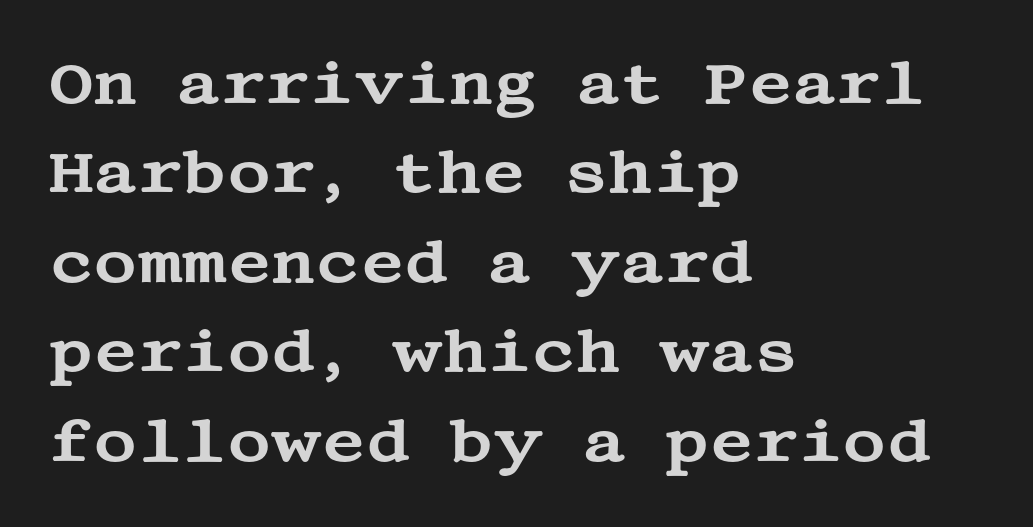
Q: Is the text italic (slanted)? A: No, it is upright.
Q: Is the typeface a serif or a sans-serif typeface? A: Serif.
Q: Is the text underlined? A: No.
Q: How is the paragraph aligned? A: Left-aligned.
Q: Is the spacing between letters normal or unusually wide? A: Normal.
Q: Is the spacing between lines tight, normal or loose? A: Normal.
Q: Width (condensed, normal, or wide)? A: Wide.
Q: Stroke contrast? A: Medium.
Q: x-height? A: Large.
